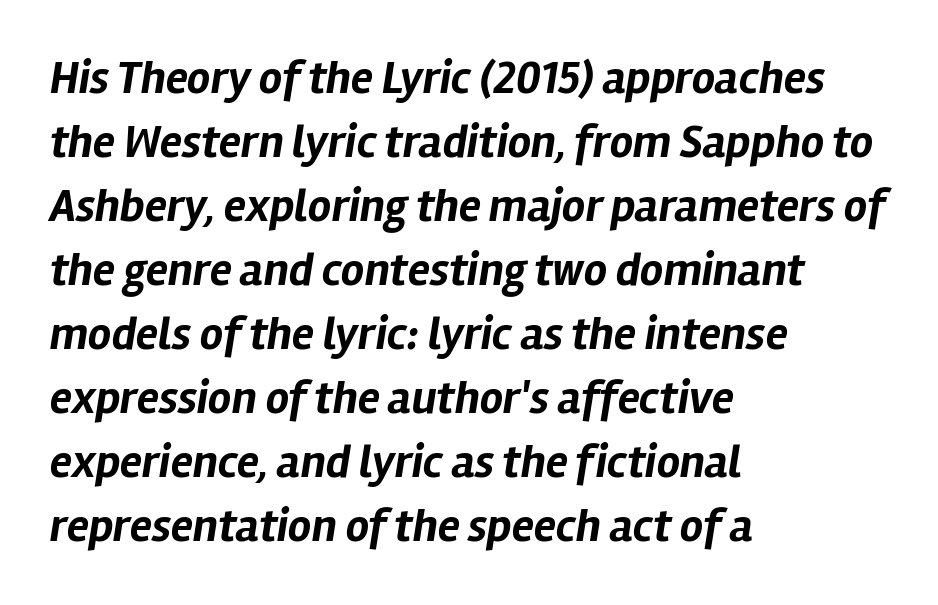
Q: Is the text bold? A: Yes.
Q: Is the text italic (slanted)? A: Yes, it leans right by about 12 degrees.
Q: Is the text underlined? A: No.
Q: How is the paragraph aligned? A: Left-aligned.
Q: Is the spacing between letters normal or unusually wide? A: Normal.
Q: Is the spacing between lines tight, normal or loose? A: Normal.
Q: Width (condensed, normal, or wide)? A: Normal.
Q: Stroke contrast? A: Low.
Q: x-height? A: Medium.
Q: Monospaced? A: No.
